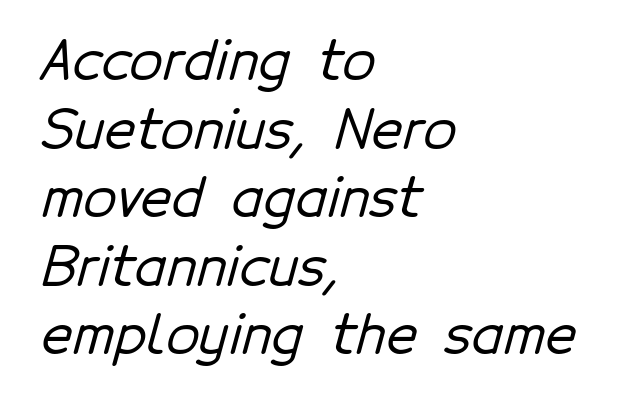
Honestly, the row spacing looks completely unremarkable. The rendering uses natural spacing where letterforms have individual widths. The face used here is rendered with its standard letterfit. This sample is left-justified, so line endings fall wherever the words run out.
